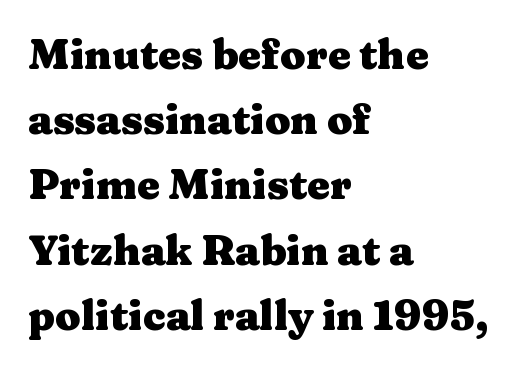
One-word summary of the alignment: left. Unlike italic type, these characters show no tilt at all. Characters follow at the spacing the type designer built in. Decoration check: the copy has no underline.
